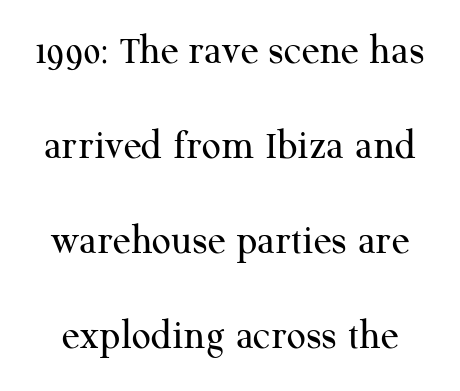
The image shows 42 px regular-weight serif type, upright; set loose line spacing (2.26x), normal letter spacing, not underlined; medium stroke contrast and a medium x-height.
